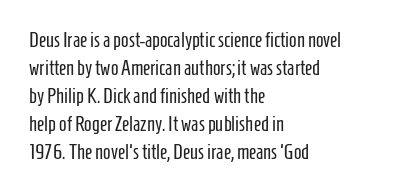
{"italic": "no", "bold": "no", "underline": "no", "align": "left", "line_spacing": "normal", "line_spacing_ratio": 1.4, "letter_spacing": "normal", "letter_spacing_em": 0.0, "glyph_px": 20}
